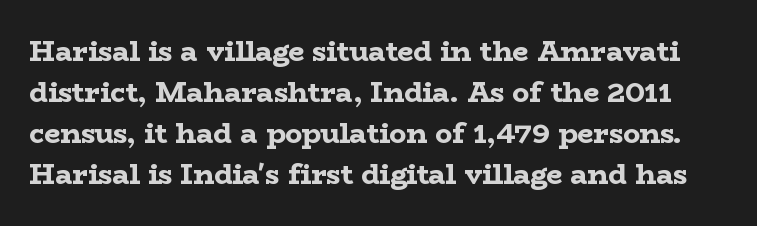
The image shows 28 px bold, wide serif type, upright; set normal line spacing (1.47x), normal letter spacing, not underlined; low stroke contrast and a medium x-height.
